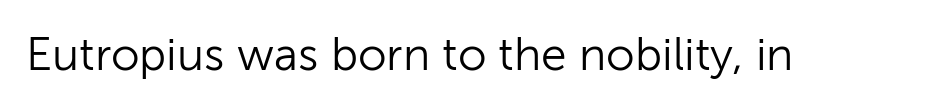
{"serif": "no", "italic": "no", "bold": "no", "weight": "light", "width": "normal", "stroke_contrast": "low", "x_height": "medium", "monospaced": "no", "underline": "no", "letter_spacing": "normal", "letter_spacing_em": 0.0, "glyph_px": 46}
